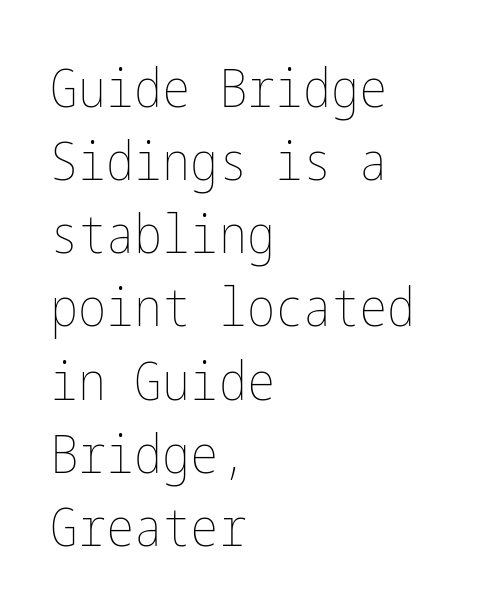
The image shows 53 px thin, condensed type, upright; set left-aligned, normal line spacing (1.38x), normal letter spacing, not underlined; low stroke contrast and a medium x-height.
